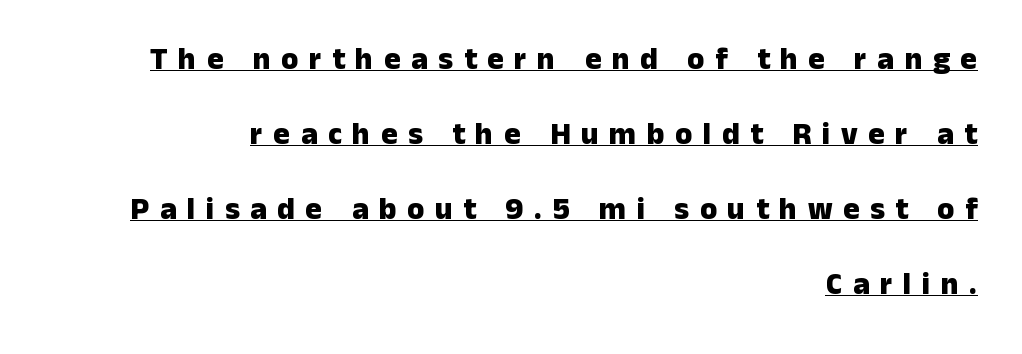
The image shows 31 px heavy sans-serif type, upright; set right-aligned, loose line spacing (2.42x), unusually wide letter spacing (+0.34 em), underlined; low stroke contrast and a medium x-height.
